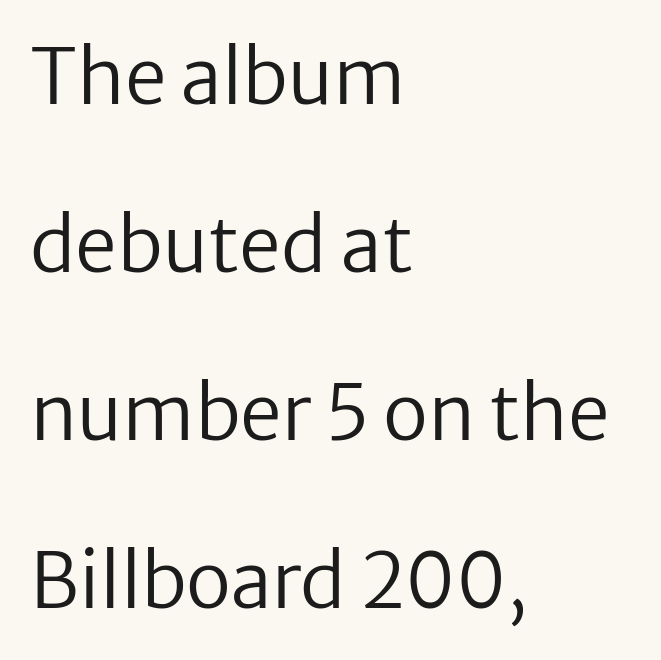
The image shows 75 px regular-weight sans-serif type, upright; set left-aligned, loose line spacing (2.24x), normal letter spacing, not underlined; low stroke contrast and a medium x-height.
